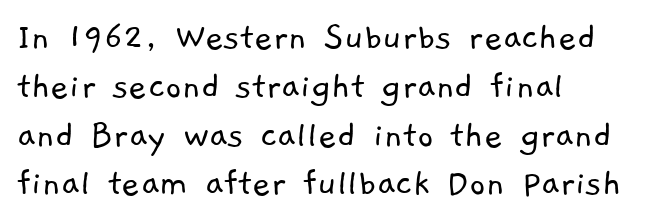
{"serif": "no", "bold": "no", "weight": "light", "width": "normal", "stroke_contrast": "low", "x_height": "medium", "monospaced": "no", "underline": "no", "align": "left", "line_spacing_ratio": 1.22, "letter_spacing": "normal", "letter_spacing_em": 0.0, "glyph_px": 40}
